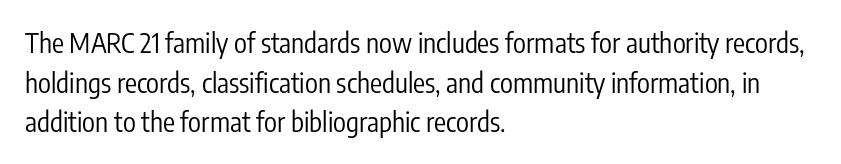
Q: Is the text bold? A: No.
Q: Is the text italic (slanted)? A: No, it is upright.
Q: Is the text underlined? A: No.
Q: How is the paragraph aligned? A: Left-aligned.
Q: Is the spacing between letters normal or unusually wide? A: Normal.
Q: Is the spacing between lines tight, normal or loose? A: Normal.
